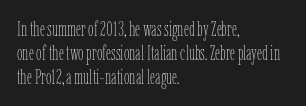
Descenders are the only things crossing below the line. Letters have the restrained weight of plain body copy at most. Where is the straight margin? On the left. Between one letter and the next there's only the usual sliver of space.
